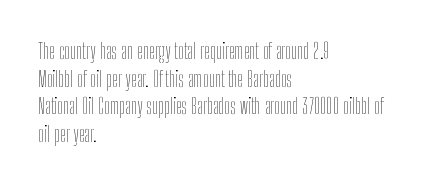
Q: Is the text bold? A: No.
Q: Is the text italic (slanted)? A: No, it is upright.
Q: Is the text underlined? A: No.
Q: How is the paragraph aligned? A: Left-aligned.
Q: Is the spacing between letters normal or unusually wide? A: Normal.
Q: Is the spacing between lines tight, normal or loose? A: Normal.
